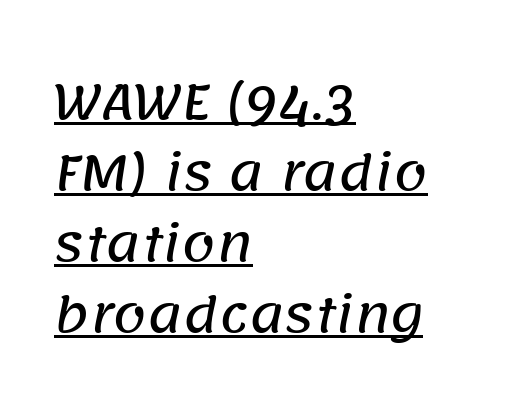
Compared with a centered layout, this one pins lines to the left instead. Varying glyph widths throughout — classic text-font behaviour. The type is set solid horizontally, with unmodified tracking. The string is rendered with underlining switched on.
